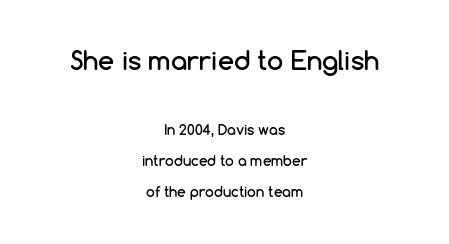
Q: Is the text italic (slanted)? A: No, it is upright.
Q: Is the text underlined? A: No.
Q: How is the paragraph aligned? A: Centered.
Q: Is the spacing between letters normal or unusually wide? A: Normal.
Q: Is the spacing between lines tight, normal or loose? A: Loose.
Q: Which block of text is set in a larger size, the first (top) or the second (bottom)? A: The first (top) one.
